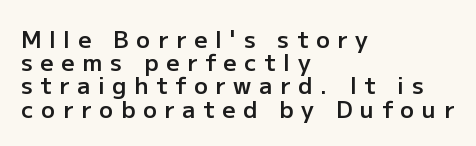
Q: Is the text bold? A: Semi-bold.
Q: Is the text italic (slanted)? A: No, it is upright.
Q: Is the text underlined? A: No.
Q: How is the paragraph aligned? A: Left-aligned.
Q: Is the spacing between letters normal or unusually wide? A: Unusually wide.
Q: Is the spacing between lines tight, normal or loose? A: Tight.
